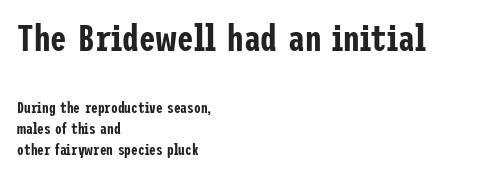
{"serif": "no", "italic": "no", "width": "condensed", "stroke_contrast": "low", "x_height": "medium", "underline": "no", "align": "left", "line_spacing": "normal", "line_spacing_ratio": 1.41, "letter_spacing": "normal", "letter_spacing_em": 0.0, "larger_block": "first", "size_ratio": 2.47, "glyph_px": 37}
